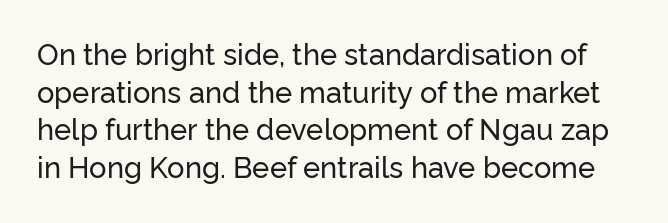
Examine the stroke ends and you'll find no serifs. Clear beneath every line of the passage. The type is set solid horizontally, with unmodified tracking. You could not count columns in this text — the font is proportionally spaced. Interline gaps are of average width in this sample. The type sits square on the baseline with zero lean.
